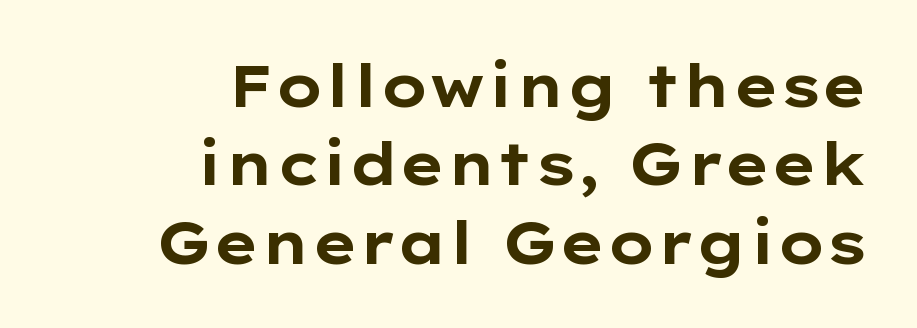
These lines are rendered in a variable-pitch font. Grotesque or geometric, the face here clearly has no serifs. Line spacing here is normal. These lines are set flush right with a ragged left edge. If you drew a line through each stem, it would be perfectly vertical.
